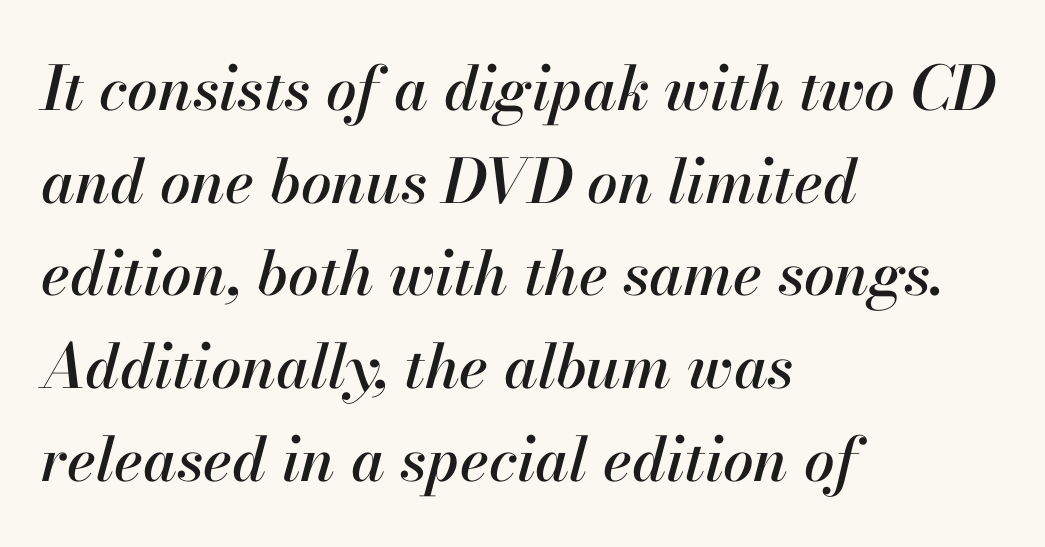
The line-height multiplier appears to be the usual default. The lettering tilts uniformly, giving the passage an italic look. Where is the straight margin? On the left. Students, note that the glyphs here touch the page at normal intervals. Here the designer chose a conventional face with non-uniform glyph widths.
